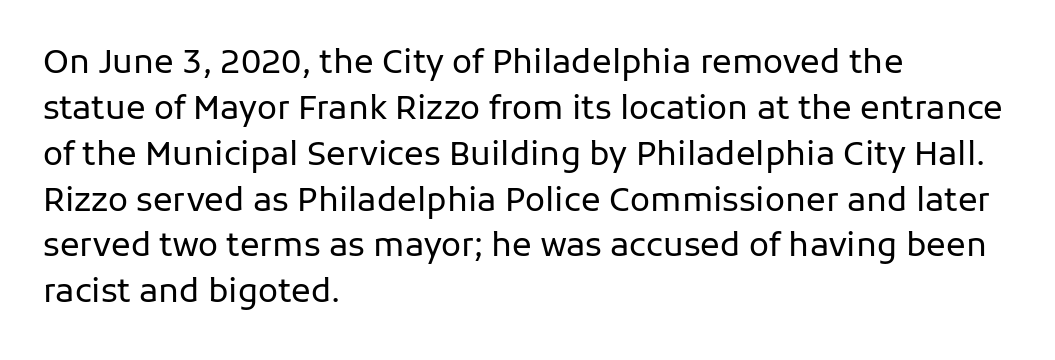
The image shows 33 px regular-weight sans-serif type, upright; set left-aligned, normal line spacing (1.39x), normal letter spacing, not underlined; low stroke contrast and a medium x-height.
